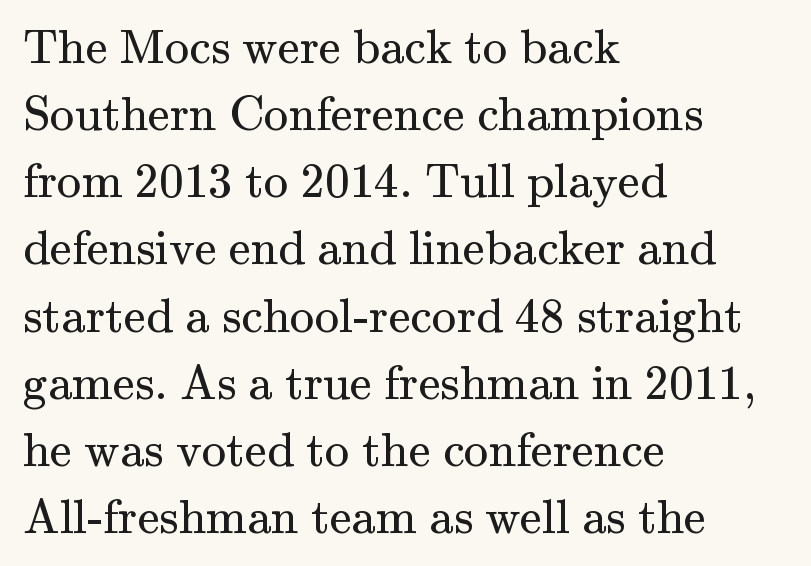
Q: Is the text bold? A: No.
Q: Is the text italic (slanted)? A: No, it is upright.
Q: Is the typeface a serif or a sans-serif typeface? A: Serif.
Q: Is the text underlined? A: No.
Q: How is the paragraph aligned? A: Left-aligned.
Q: Is the spacing between letters normal or unusually wide? A: Normal.
Q: Is the spacing between lines tight, normal or loose? A: Normal.
Q: Width (condensed, normal, or wide)? A: Normal.
Q: Stroke contrast? A: Medium.
Q: x-height? A: Small.
Q: Monospaced? A: No.
